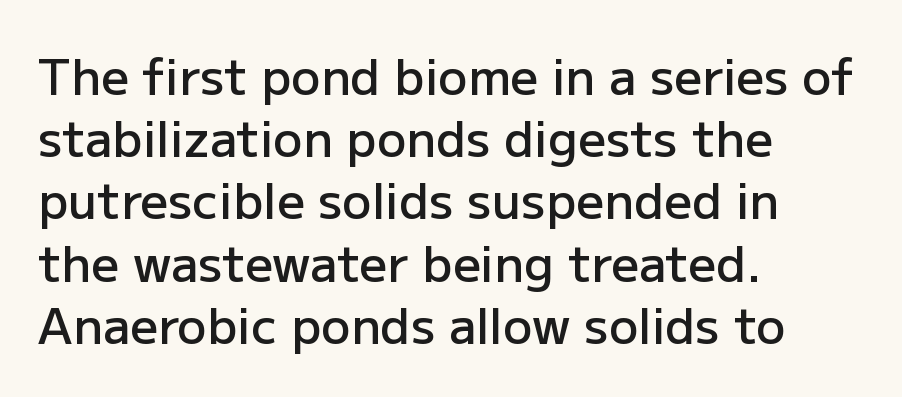
{"serif": "no", "italic": "no", "bold": "semi", "weight": "semibold", "width": "normal", "stroke_contrast": "low", "x_height": "medium", "monospaced": "no", "underline": "no", "align": "left", "line_spacing": "normal", "line_spacing_ratio": 1.27, "letter_spacing": "normal", "letter_spacing_em": 0.0, "glyph_px": 49}
